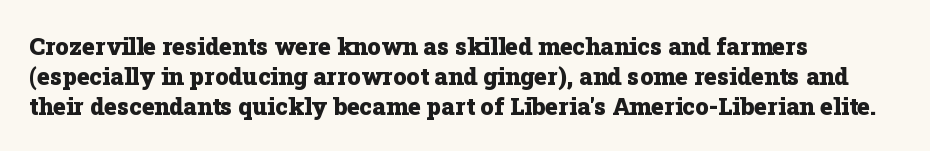
The characters look thick and weighty, a clear bold. Rows of type keep a routine distance in the vertical direction. Each word holds together tightly as a unit, with standard inter-letter gaps. Does the copy run flush right? No — it runs flush left. Beneath every word, the page is bare.
